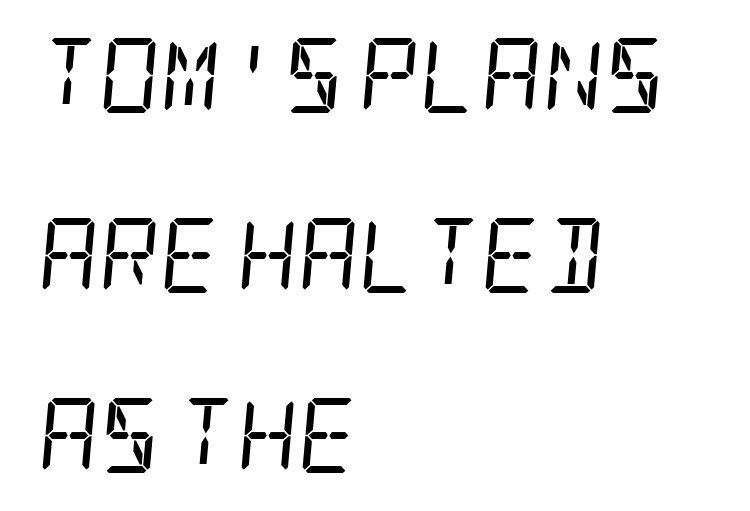
The font is comparable to plain body text, perhaps lighter. Compared with typical body copy, the letter spacing here is the same. A student would call this left alignment; a typographer would say flush left, rag right. Descender tails drop into unmarked territory. The specimen reads as italic at a glance. The block of text is sparse from top to bottom, with ample space between rows.
